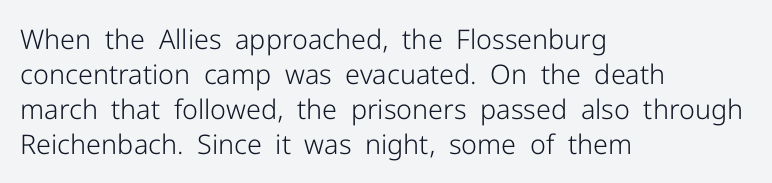
Q: Is the text bold? A: No.
Q: Is the text italic (slanted)? A: No, it is upright.
Q: Is the text underlined? A: No.
Q: How is the paragraph aligned? A: Left-aligned.
Q: Is the spacing between letters normal or unusually wide? A: Normal.
Q: Is the spacing between lines tight, normal or loose? A: Normal.
